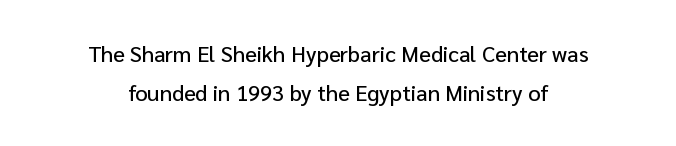
Q: Is the text italic (slanted)? A: No, it is upright.
Q: Is the text underlined? A: No.
Q: How is the paragraph aligned? A: Centered.
Q: Is the spacing between letters normal or unusually wide? A: Normal.
